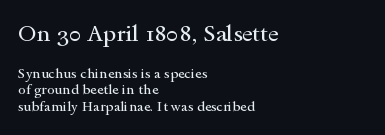
If you squint, the top block still reads clearly — it's the larger of the two. The face looks like a standard text weight, possibly lighter. The baseline area is clear. Letter spacing: default. A roman cut, with each character standing at attention. Caption: multi-line text, flush left, ragged right.
